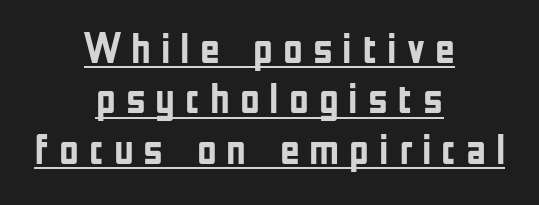
The image shows 43 px semibold, condensed sans-serif type, upright; set centered, line spacing 1.17x, unusually wide letter spacing (+0.23 em), underlined; low stroke contrast and a medium x-height.
